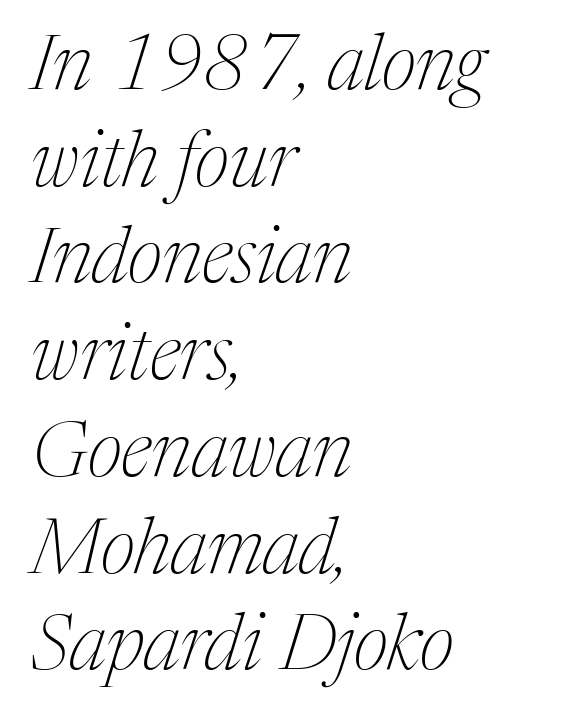
Q: Is the text bold? A: No.
Q: Is the text italic (slanted)? A: Yes, it leans right by about 17 degrees.
Q: Is the typeface a serif or a sans-serif typeface? A: Serif.
Q: Is the text underlined? A: No.
Q: How is the paragraph aligned? A: Left-aligned.
Q: Is the spacing between letters normal or unusually wide? A: Normal.
Q: Width (condensed, normal, or wide)? A: Normal.
Q: Stroke contrast? A: Medium.
Q: x-height? A: Medium.
Q: Monospaced? A: No.
